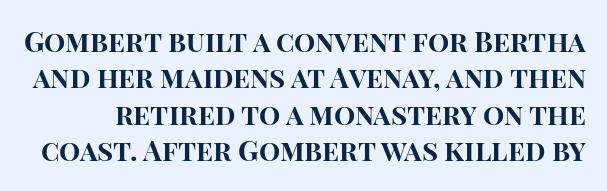
The image shows 28 px bold sans-serif type, upright; set normal line spacing (1.3x), normal letter spacing, not underlined; high stroke contrast and a large x-height.
